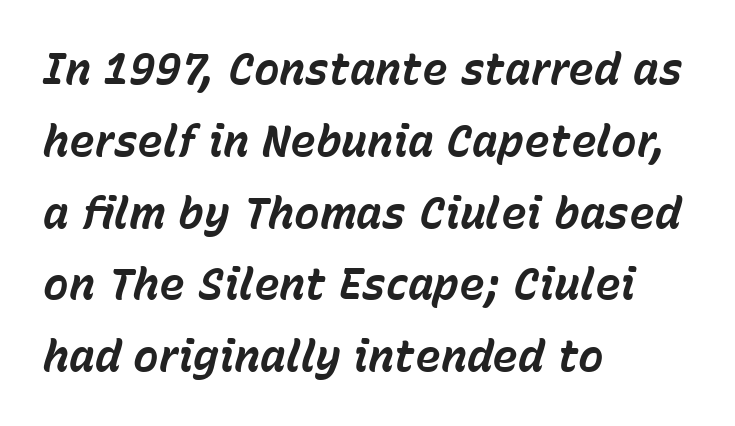
Q: Is the text bold? A: Yes.
Q: Is the text italic (slanted)? A: Yes, it leans right by about 15 degrees.
Q: Is the text underlined? A: No.
Q: How is the paragraph aligned? A: Left-aligned.
Q: Is the spacing between letters normal or unusually wide? A: Normal.
Q: Is the spacing between lines tight, normal or loose? A: Normal.
Q: Width (condensed, normal, or wide)? A: Normal.
Q: Stroke contrast? A: Low.
Q: x-height? A: Medium.
Q: Monospaced? A: No.
